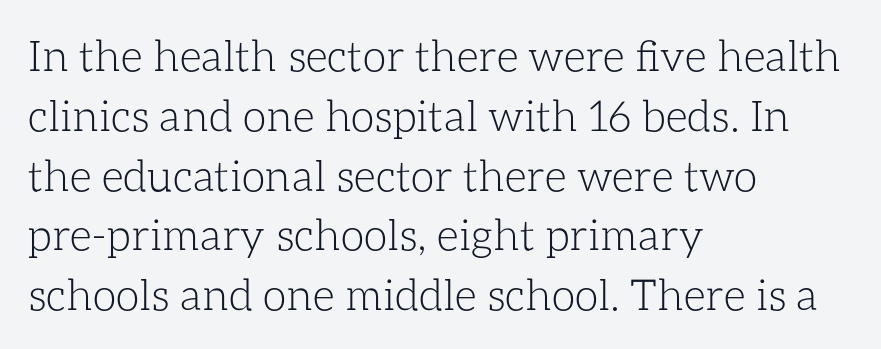
The image shows 43 px light type, upright; set left-aligned, normal line spacing (1.39x), normal letter spacing, not underlined; low stroke contrast and a medium x-height.
